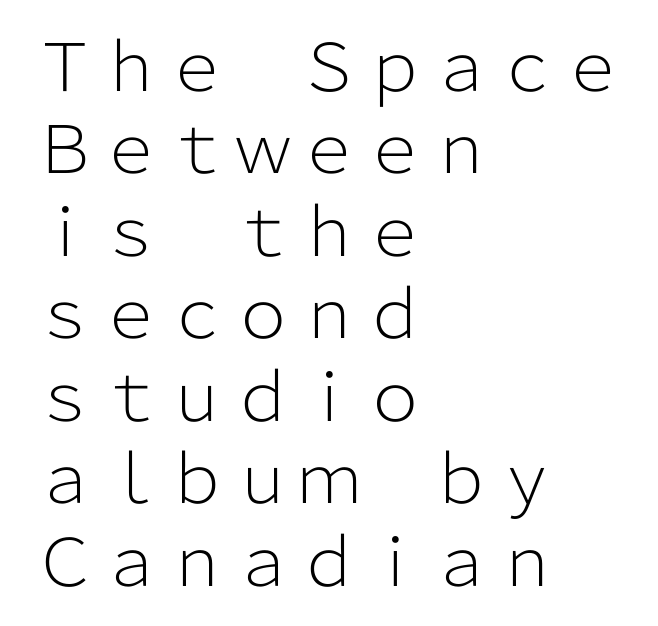
{"serif": "no", "italic": "no", "bold": "no", "weight": "light", "width": "normal", "stroke_contrast": "low", "x_height": "medium", "monospaced": "no", "underline": "no", "align": "left", "line_spacing": "normal", "line_spacing_ratio": 1.25, "letter_spacing": "normal", "letter_spacing_em": 0.0, "glyph_px": 66}
